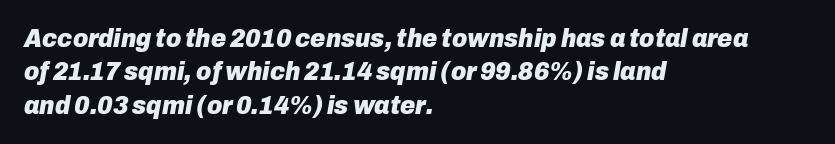
Q: Is the text bold? A: Yes.
Q: Is the text italic (slanted)? A: Yes, it leans right by about 10 degrees.
Q: Is the text underlined? A: No.
Q: How is the paragraph aligned? A: Left-aligned.
Q: Is the spacing between letters normal or unusually wide? A: Normal.
Q: Is the spacing between lines tight, normal or loose? A: Normal.
